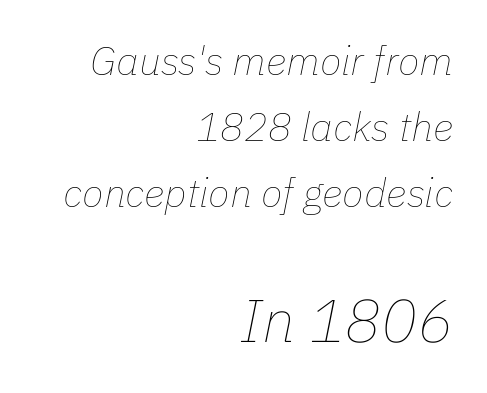
Letters have the restrained weight of plain body copy at most. Each row of text sits above clean, open space. Whoever set this made the second block the dominant, larger element. The type is set solid horizontally, with unmodified tracking.
